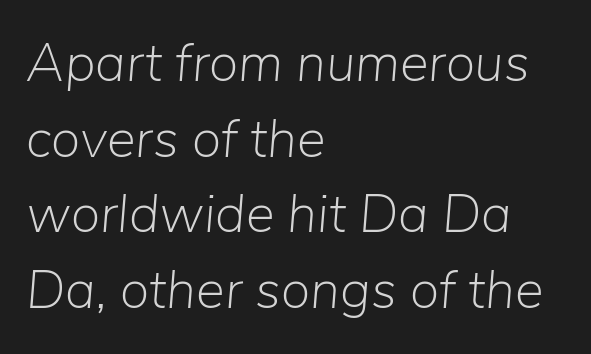
The image shows 54 px light type, italic (leaning right); set left-aligned, normal line spacing (1.4x), normal letter spacing, not underlined; low stroke contrast and a medium x-height.
